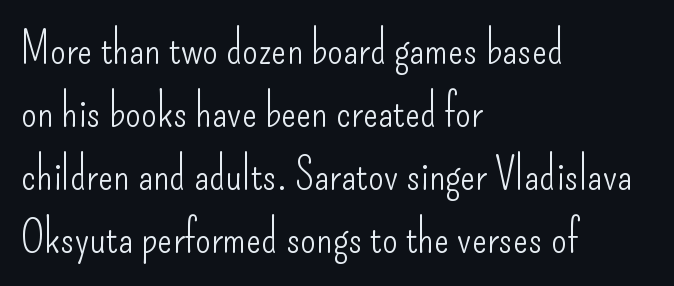
Nope, no serifs anywhere on these letters. In CSS terms this would be text-align: left. There is no visible air inserted between adjacent glyphs. Weight: not bold — regular or lighter.
